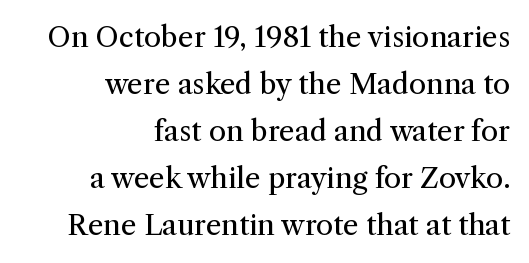
Q: Is the text bold? A: No.
Q: Is the text italic (slanted)? A: No, it is upright.
Q: Is the typeface a serif or a sans-serif typeface? A: Serif.
Q: Is the text underlined? A: No.
Q: How is the paragraph aligned? A: Right-aligned.
Q: Is the spacing between letters normal or unusually wide? A: Normal.
Q: Is the spacing between lines tight, normal or loose? A: Normal.
Q: Width (condensed, normal, or wide)? A: Normal.
Q: Stroke contrast? A: Medium.
Q: x-height? A: Medium.
Q: Monospaced? A: No.
